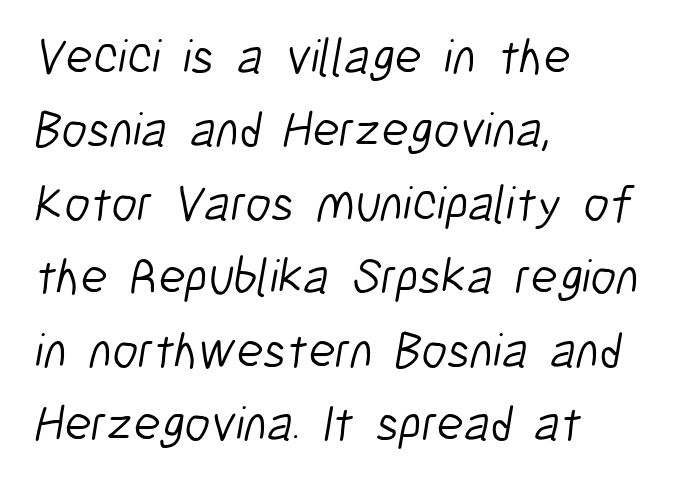
{"serif": "no", "bold": "no", "weight": "light", "width": "condensed", "stroke_contrast": "low", "x_height": "medium", "monospaced": "no", "underline": "no", "align": "left", "line_spacing": "normal", "line_spacing_ratio": 1.47, "letter_spacing": "normal", "letter_spacing_em": 0.0, "glyph_px": 50}
